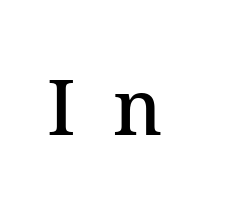
The image shows 76 px semibold serif type, upright; set unusually wide letter spacing (+0.49 em), not underlined; medium stroke contrast and a medium x-height.
